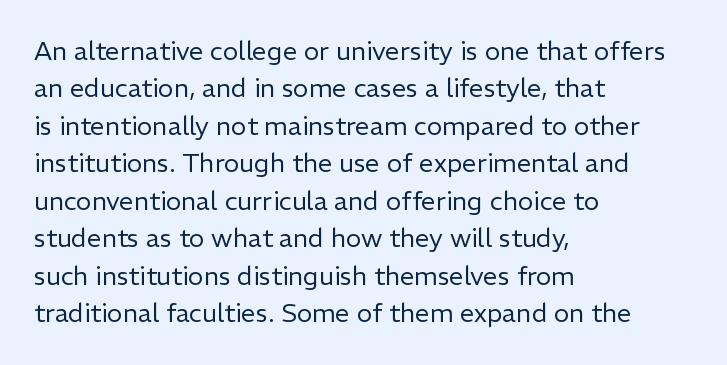
Is the letter spacing exaggerated? No — it looks like the ordinary default. This block has exactly the height ordinary leading produces. This is the regular roman posture of the typeface. Weight: not bold — regular or lighter.
